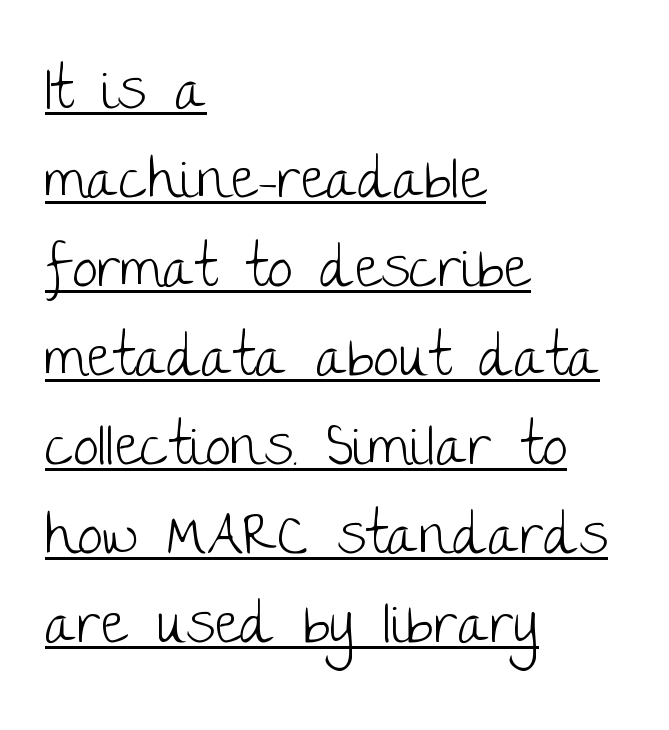
{"serif": "no", "italic": "no", "bold": "no", "weight": "light", "width": "normal", "stroke_contrast": "low", "x_height": "large", "monospaced": "no", "underline": "yes", "align": "left", "line_spacing": "normal", "line_spacing_ratio": 1.56, "letter_spacing": "normal", "letter_spacing_em": 0.0, "glyph_px": 57}
